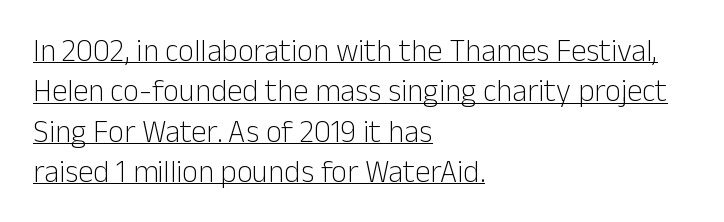
This rendering features underlined lettering. Does the lettering tilt? It doesn't — this is upright. Words appear dense and cohesive because spacing is normal. In terms of leading, this rendering sits right in the middle. Is this a sans? Yes — the strokes have no serifs. Visually the block forms a straight wall on the left and a jagged coastline on the right.
